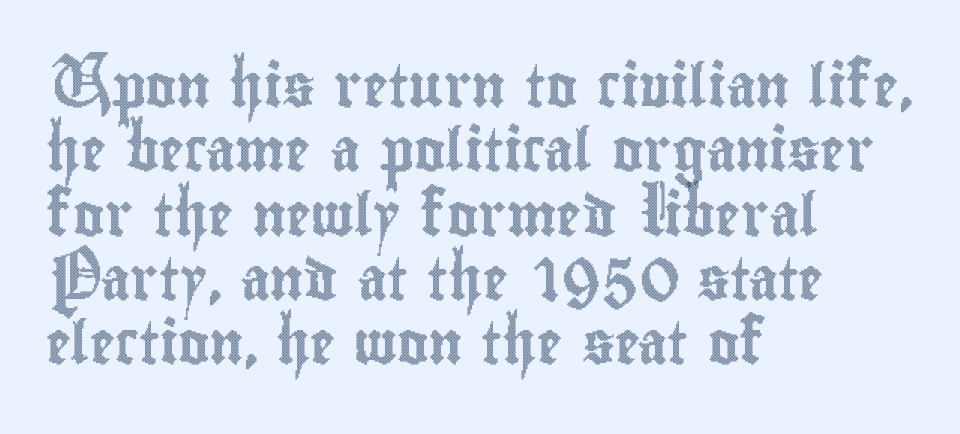
Q: Is the text italic (slanted)? A: No, it is upright.
Q: Is the text underlined? A: No.
Q: How is the paragraph aligned? A: Left-aligned.
Q: Is the spacing between letters normal or unusually wide? A: Normal.
Q: Is the spacing between lines tight, normal or loose? A: Normal.
Q: Width (condensed, normal, or wide)? A: Condensed.
Q: x-height? A: Small.
Q: Monospaced? A: No.
